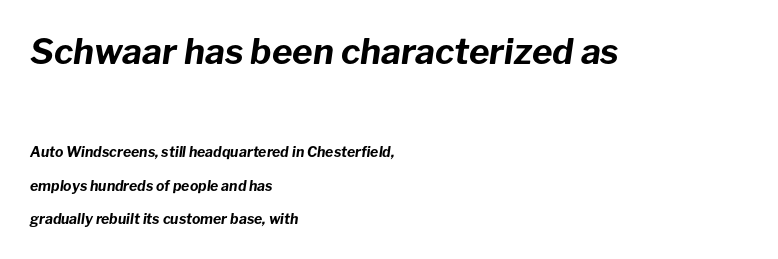
The image shows 35 px bold type, italic (leaning right); set left-aligned, loose line spacing (2.42x), normal letter spacing, not underlined; the first (top) block is 2.5x larger; low stroke contrast and a medium x-height.
